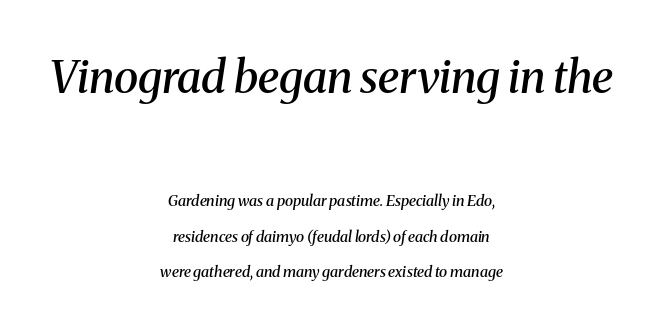
The image shows 45 px semibold serif type, italic (leaning right); set centered, loose line spacing (2.38x), normal letter spacing, not underlined; the first (top) block is 3.0x larger; medium stroke contrast and a medium x-height.
